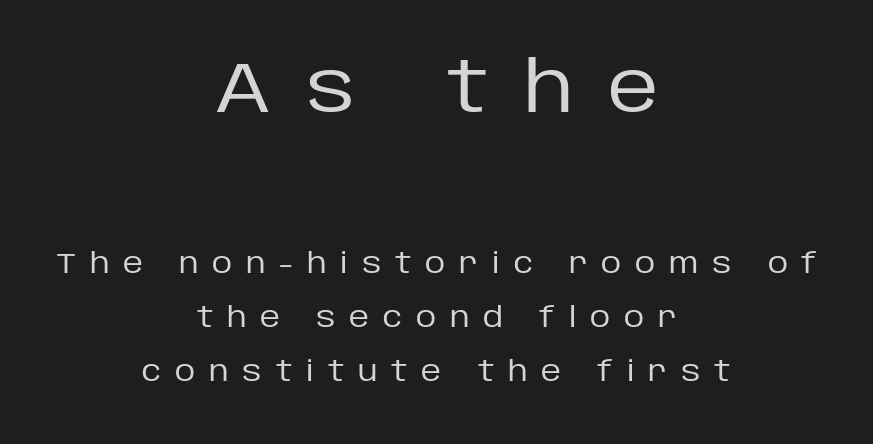
The image shows 71 px regular-weight sans-serif type, upright; set centered, loose line spacing (1.94x), unusually wide letter spacing (+0.49 em), not underlined; the first (top) block is 2.54x larger; low stroke contrast and a large x-height.
